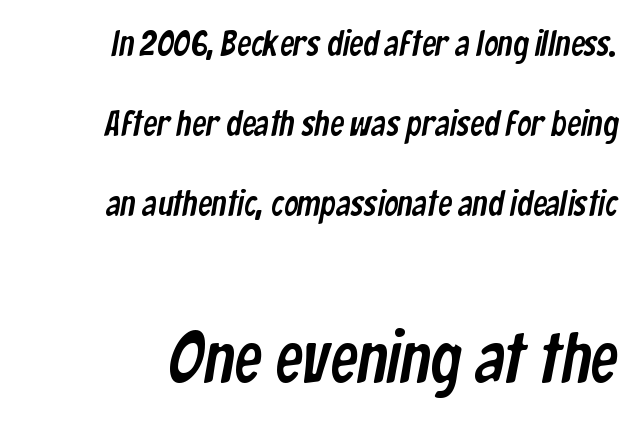
{"serif": "no", "width": "condensed", "stroke_contrast": "low", "x_height": "medium", "monospaced": "no", "underline": "no", "line_spacing": "loose", "line_spacing_ratio": 2.29, "letter_spacing": "normal", "letter_spacing_em": 0.0, "larger_block": "second", "size_ratio": 2.0, "glyph_px": 70}
